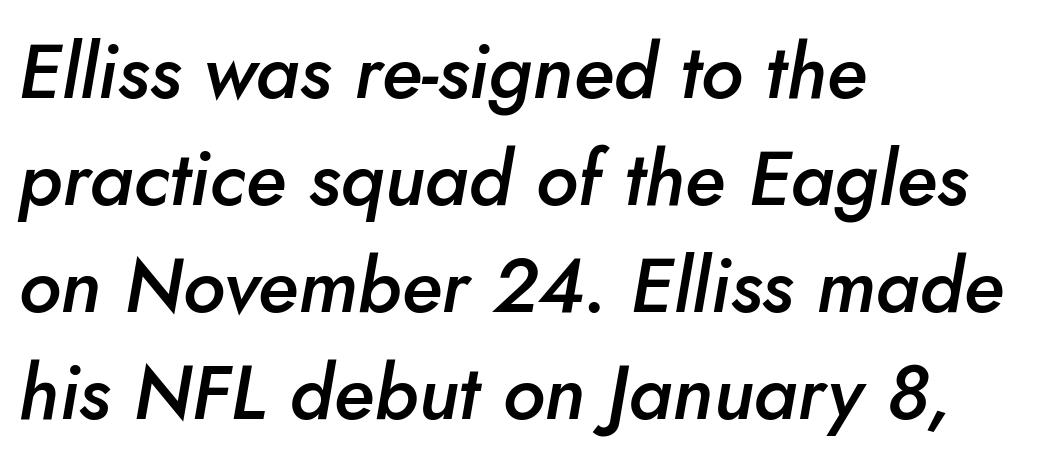
{"italic": "yes", "lean": "right", "slant_degrees": 10, "bold": "semi", "weight": "semibold", "width": "normal", "stroke_contrast": "low", "x_height": "small", "monospaced": "no", "underline": "no", "align": "left", "line_spacing": "normal", "line_spacing_ratio": 1.39, "letter_spacing": "normal", "letter_spacing_em": 0.0, "glyph_px": 77}
